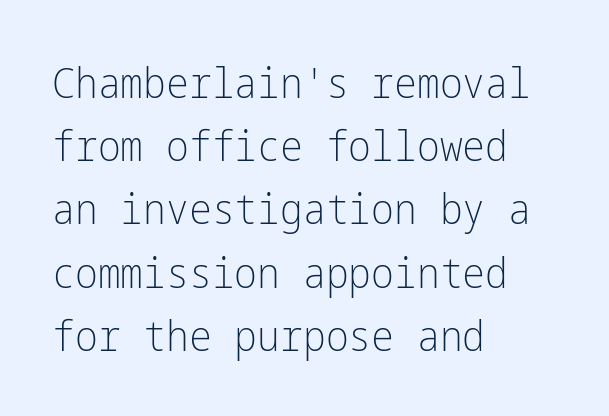
Q: Is the text bold? A: No.
Q: Is the text italic (slanted)? A: No, it is upright.
Q: Is the typeface a serif or a sans-serif typeface? A: Sans-serif.
Q: Is the text underlined? A: No.
Q: How is the paragraph aligned? A: Left-aligned.
Q: Is the spacing between letters normal or unusually wide? A: Normal.
Q: Is the spacing between lines tight, normal or loose? A: Normal.
Q: Width (condensed, normal, or wide)? A: Condensed.
Q: Stroke contrast? A: Low.
Q: x-height? A: Medium.
